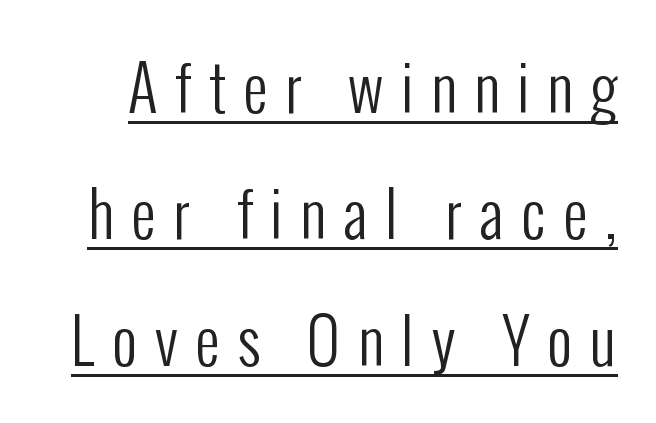
{"serif": "no", "italic": "no", "bold": "no", "weight": "regular", "width": "condensed", "stroke_contrast": "low", "x_height": "medium", "monospaced": "no", "underline": "yes", "line_spacing": "loose", "line_spacing_ratio": 2.04, "letter_spacing": "wide", "letter_spacing_em": 0.28, "glyph_px": 62}
